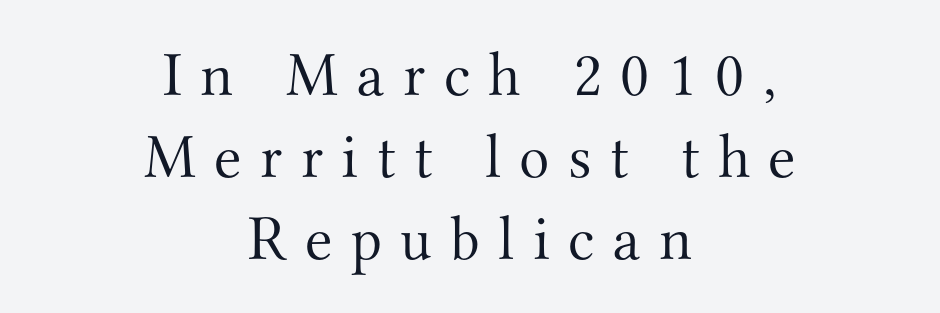
{"serif": "yes", "italic": "no", "bold": "no", "weight": "light", "width": "normal", "stroke_contrast": "medium", "x_height": "small", "monospaced": "no", "underline": "no", "align": "center", "line_spacing": "normal", "line_spacing_ratio": 1.3, "letter_spacing": "wide", "letter_spacing_em": 0.29, "glyph_px": 63}
